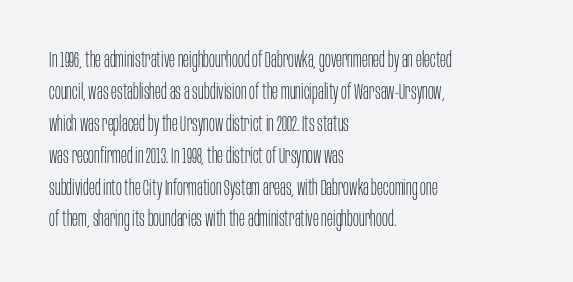
This sample uses an upright cut, with every glyph sitting square on the baseline. Check the space under the baseline: it is left empty. These lines are set flush left with a ragged right edge. Weight: not bold — regular or lighter.
